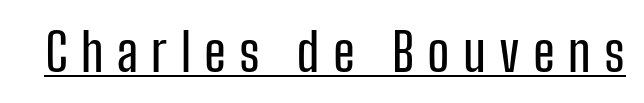
Q: Is the text italic (slanted)? A: No, it is upright.
Q: Is the typeface a serif or a sans-serif typeface? A: Sans-serif.
Q: Is the text underlined? A: Yes.
Q: Is the spacing between letters normal or unusually wide? A: Unusually wide.
Q: Width (condensed, normal, or wide)? A: Condensed.
Q: Stroke contrast? A: Low.
Q: x-height? A: Medium.
Q: Monospaced? A: No.
